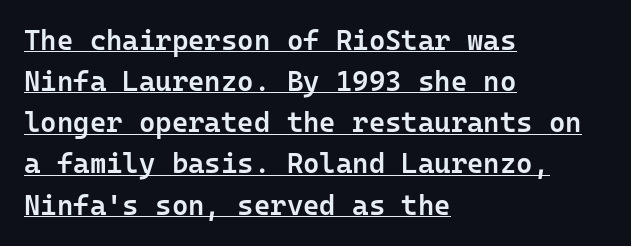
The designer left line spacing at the default. Caption: multi-line text, flush left, ragged right. These lines are rendered in a fixed-pitch font. A typesetter would call this zero additional tracking. The rendered words wear a rule along their underside. Set as a demibold, roughly 600 on the weight scale.
